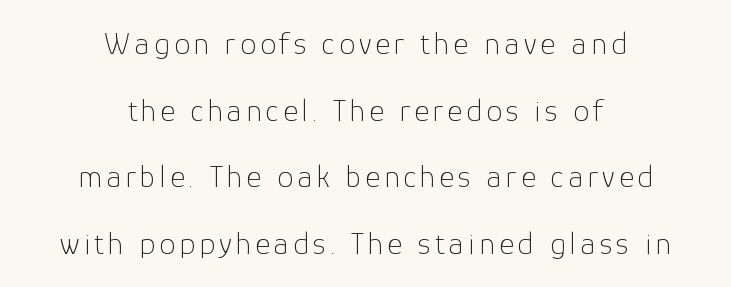
Each row of text sits above clean, open space. The text was rendered using a sans face with plain stroke endings. The typeface has the unassuming heft of standard copy or less. The face used here is proportionally spaced, like ordinary book or web type.
